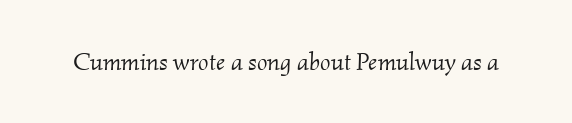
The image shows 25 px text type, italic (leaning right); set normal letter spacing, not underlined.
